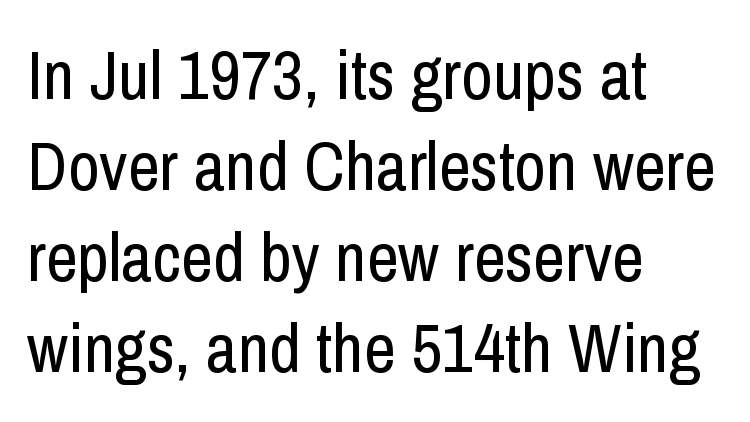
Q: Is the text bold? A: No.
Q: Is the text italic (slanted)? A: No, it is upright.
Q: Is the typeface a serif or a sans-serif typeface? A: Sans-serif.
Q: Is the text underlined? A: No.
Q: How is the paragraph aligned? A: Left-aligned.
Q: Is the spacing between letters normal or unusually wide? A: Normal.
Q: Is the spacing between lines tight, normal or loose? A: Normal.
Q: Width (condensed, normal, or wide)? A: Condensed.
Q: Stroke contrast? A: Low.
Q: x-height? A: Medium.
Q: Monospaced? A: No.
